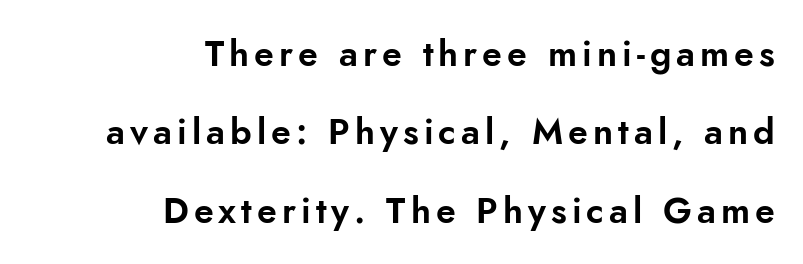
The image shows 36 px sans-serif type, upright; set right-aligned, loose line spacing (2.18x), not underlined; low stroke contrast and a small x-height.
